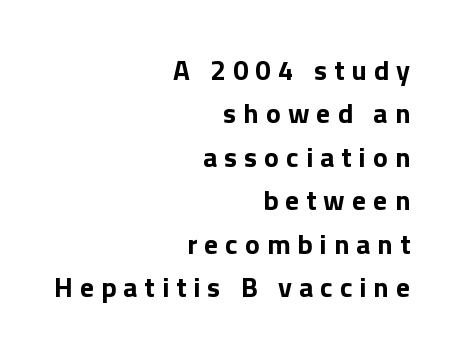
The image shows 28 px bold sans-serif type, upright; set right-aligned, normal line spacing (1.55x), unusually wide letter spacing (+0.25 em), not underlined; low stroke contrast and a medium x-height.
